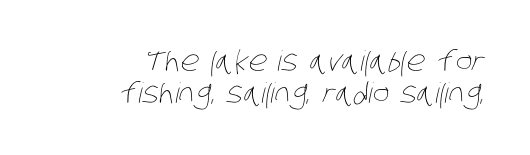
Q: Is the text bold? A: No.
Q: Is the text underlined? A: No.
Q: How is the paragraph aligned? A: Right-aligned.
Q: Is the spacing between letters normal or unusually wide? A: Normal.
Q: Is the spacing between lines tight, normal or loose? A: Tight.
Q: Width (condensed, normal, or wide)? A: Condensed.
Q: Stroke contrast? A: Low.
Q: x-height? A: Large.
Q: Monospaced? A: No.
